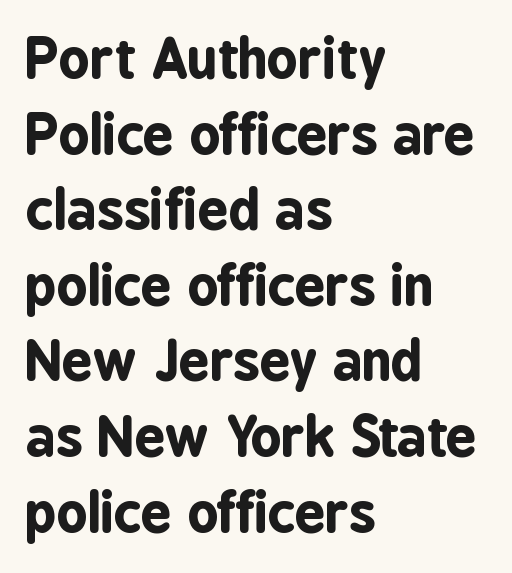
The rendering uses natural spacing where letterforms have individual widths. Stroke terminals: plain, sans-serif. The ragged edge is on the right, which tells us the setting is flush left. Heavy, bold letterforms. Clear beneath every line of the passage.
